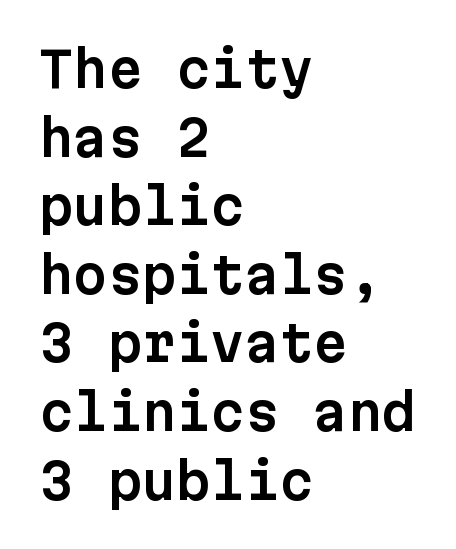
The strip under each line holds only bare page. These lines stack with their left ends in a neat column. Each letter's strokes conclude bluntly, with no projecting serifs. No italicization has been applied; the sample stays upright.
